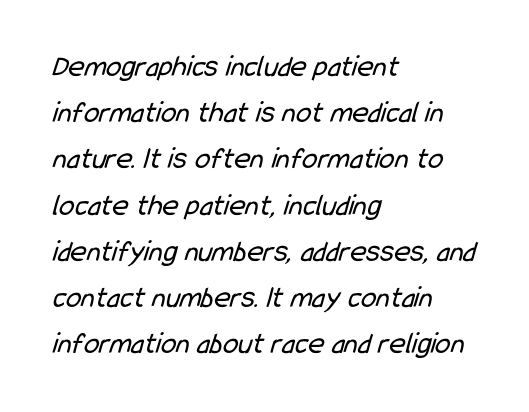
The image shows 31 px regular-weight, condensed sans-serif type; set left-aligned, normal line spacing (1.49x), normal letter spacing, not underlined; low stroke contrast and a medium x-height.
